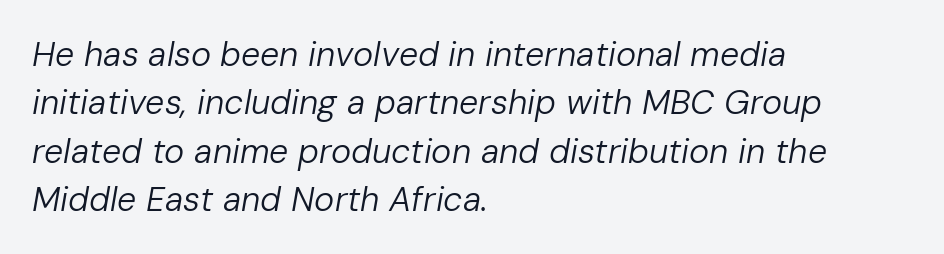
The horizontal fit of the characters is conventional and even. The letters advance in unequal steps, a hallmark of proportional type. The rendering anchors every line to the left-hand side. Descenders hang freely into open space. This reads as an unemphasized weight, regular at the heaviest. This block has exactly the height ordinary leading produces.
